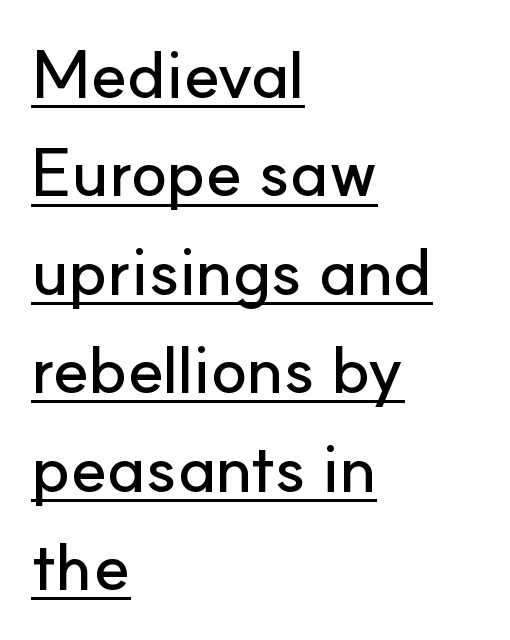
The image shows 67 px sans-serif type, upright; set left-aligned, normal line spacing (1.47x), normal letter spacing, underlined; low stroke contrast and a small x-height.
